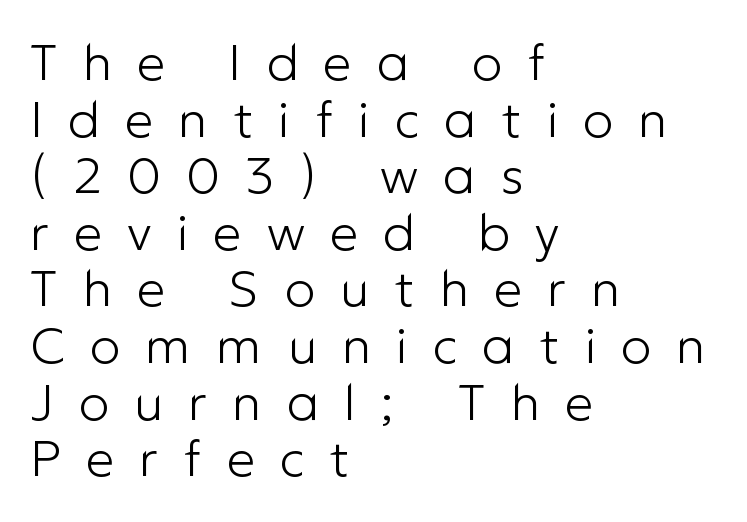
{"serif": "no", "italic": "no", "bold": "no", "weight": "light", "width": "normal", "stroke_contrast": "low", "x_height": "medium", "monospaced": "no", "underline": "no", "align": "left", "line_spacing": "tight", "line_spacing_ratio": 1.11, "letter_spacing": "wide", "letter_spacing_em": 0.49, "glyph_px": 51}
